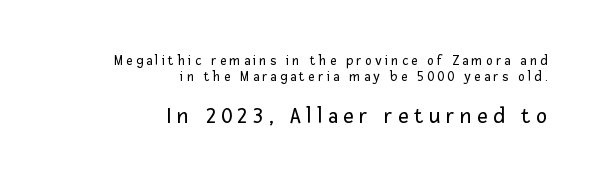
This sample is right-justified, so line beginnings fall wherever the words allow. Each stroke keeps to a modest, everyday thickness or less. Nobody drew a line under any word here. Ascenders rise straight up at ninety degrees. Glyph-to-glyph distance is far greater than everyday printed text.
